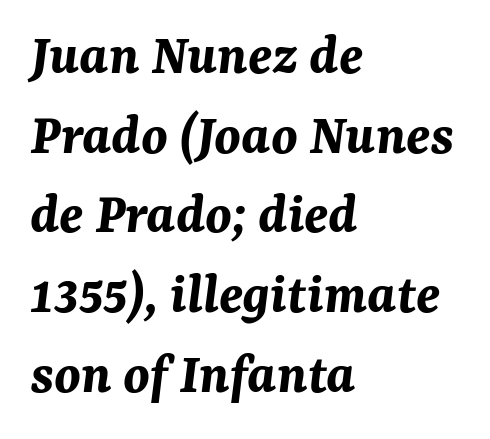
{"italic": "yes", "lean": "right", "slant_degrees": 7, "bold": "yes", "weight": "bold", "width": "normal", "stroke_contrast": "medium", "x_height": "medium", "monospaced": "no", "underline": "no", "align": "left", "line_spacing": "normal", "line_spacing_ratio": 1.35, "letter_spacing": "normal", "letter_spacing_em": 0.0, "glyph_px": 59}
